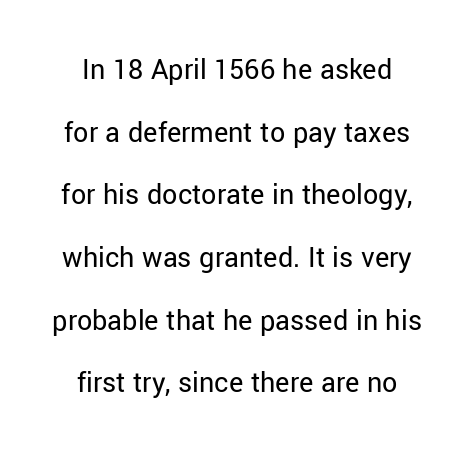
If you measured baseline to baseline, you'd find a long distance. Stem width sits at or under what a default text font uses. Ordinary non-slanted type is in use. The specimen omits any rule beneath the text block's lines. In terms of letterform style, serifs are entirely absent. Character widths vary here, with narrow letters taking less room than wide ones.
